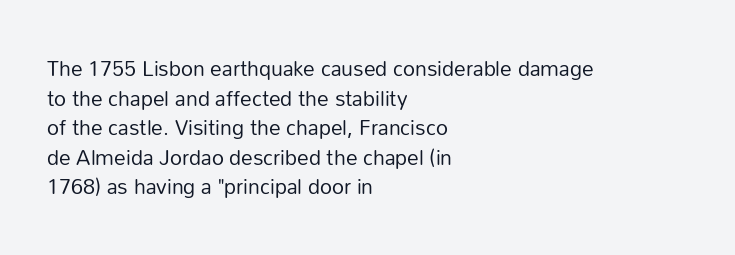
The image shows 21 px text type, upright; set left-aligned, normal line spacing (1.41x), normal letter spacing, not underlined.
